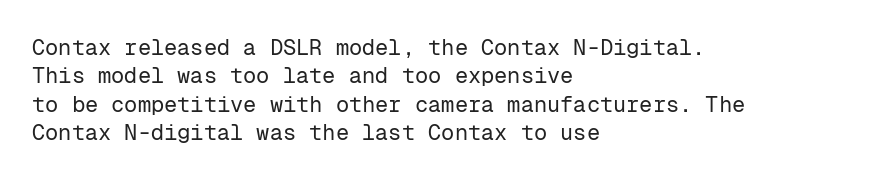
Q: Is the text bold? A: No.
Q: Is the text italic (slanted)? A: No, it is upright.
Q: Is the text underlined? A: No.
Q: How is the paragraph aligned? A: Left-aligned.
Q: Is the spacing between letters normal or unusually wide? A: Normal.
Q: Is the spacing between lines tight, normal or loose? A: Normal.
